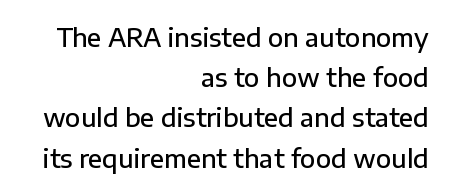
These lines sit exactly where default settings would place them. Ordinary non-slanted type is in use. The tracking reads as untouched default to a designer's eye. These lines carry some extra weight — a demibold, not a full bold.
